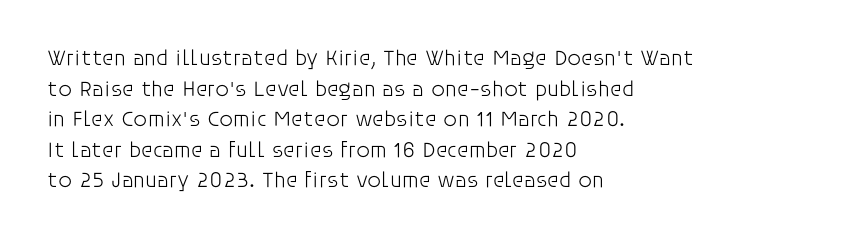
Here the glyphs are tracked normally, forming tight word shapes. This sample keeps an unexceptional amount of space between lines. Every character sits straight up, as roman type does. Each stroke keeps to a modest, everyday thickness or less. This rendering uses left alignment, leaving the right contour irregular. Descenders are the only things crossing below the line.
